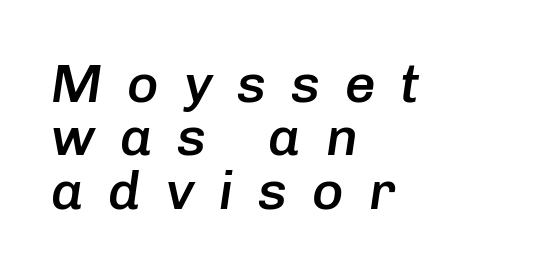
The text carries the slant typical of an italic or oblique font. Quick note: underline off. The text block is weighted toward the left margin, trailing off unevenly rightward. Note the varied advance widths — an 'i' is clearly narrower than an 'm'. You could only call the tracking loose — the letters float apart.
